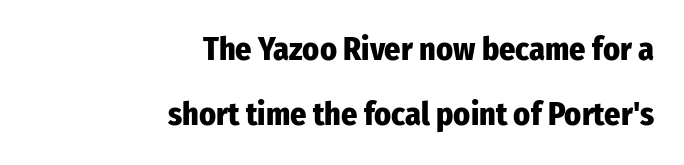
The face used here is proportionally spaced, like ordinary book or web type. Is there much room between lines? Yes — plenty of vertical air separates them. Honestly, the letter spacing is just normal — you wouldn't notice it. In terms of posture, this sample is upright. Compared with an ordinary text face, these strokes are far heavier — a full bold. Words float on clear page, feet unadorned.
